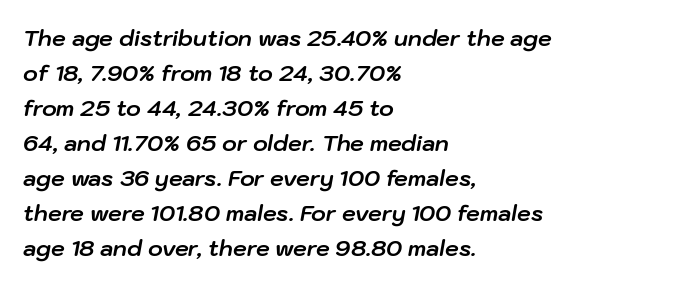
You'd pick this weight for a headline — it's a proper bold. These lines stack with their left ends in a neat column. Evenly set lines give the paragraph a standard silhouette. Spacing between characters is what you'd get straight out of the box. Honestly, there is no underline to notice here at all.
